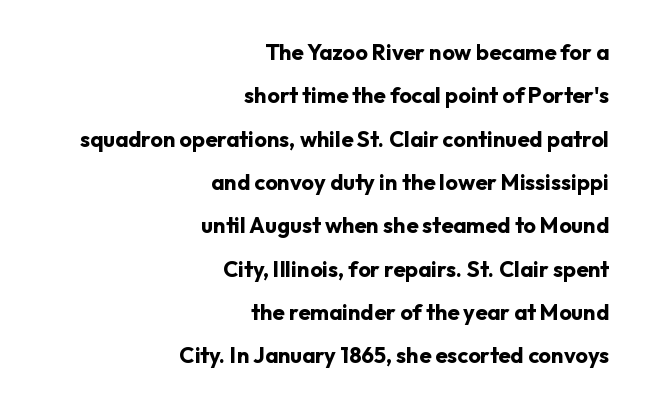
Q: Is the text bold? A: Yes.
Q: Is the text italic (slanted)? A: No, it is upright.
Q: Is the text underlined? A: No.
Q: How is the paragraph aligned? A: Right-aligned.
Q: Is the spacing between letters normal or unusually wide? A: Normal.
Q: Is the spacing between lines tight, normal or loose? A: Loose.
